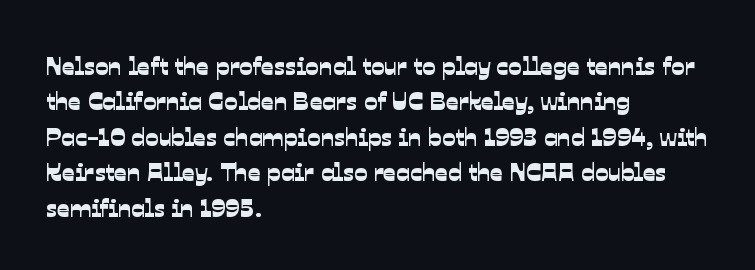
The image shows 25 px text type; set left-aligned, normal line spacing (1.42x), normal letter spacing, not underlined.
